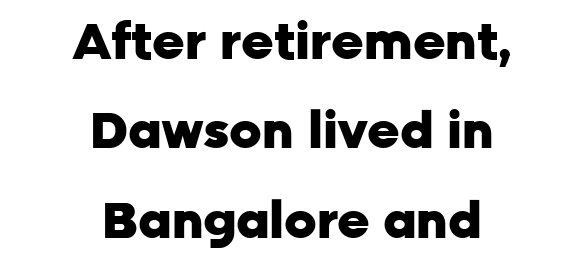
The image shows 50 px heavy sans-serif type, upright; set centered, line spacing 1.79x, normal letter spacing, not underlined; low stroke contrast and a medium x-height.
